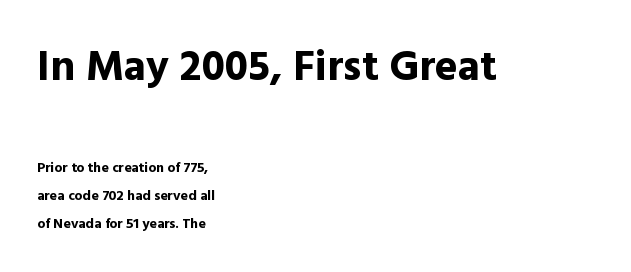
The image shows 43 px bold sans-serif type, upright; set left-aligned, loose line spacing (2.01x), normal letter spacing, not underlined; the first (top) block is 3.07x larger; a medium x-height.
